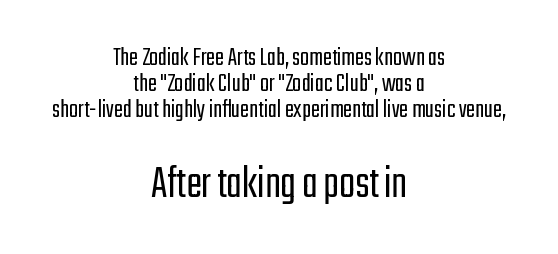
Designer's note — italics off, roman on. You could not count columns in this text — the font is proportionally spaced. Glyph-to-glyph distance matches everyday printed text. The text was rendered using a sans face with plain stroke endings. The rendering enlarges the type as you move from the upper chunk to the lower. Leading: reduced.
